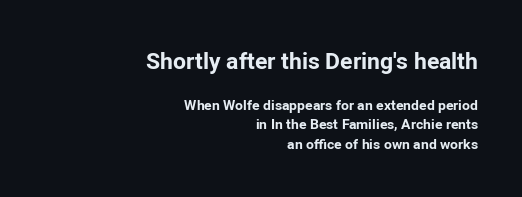
{"italic": "no", "bold": "yes", "underline": "no", "align": "right", "line_spacing": "normal", "line_spacing_ratio": 1.4, "letter_spacing": "normal", "letter_spacing_em": 0.0, "larger_block": "first", "size_ratio": 1.64, "glyph_px": 23}
